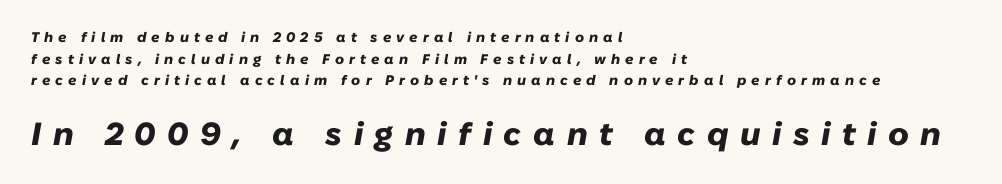
Q: Is the text bold? A: Yes.
Q: Is the text italic (slanted)? A: Yes, it leans right by about 10 degrees.
Q: Is the text underlined? A: No.
Q: How is the paragraph aligned? A: Left-aligned.
Q: Is the spacing between letters normal or unusually wide? A: Unusually wide.
Q: Is the spacing between lines tight, normal or loose? A: Normal.
Q: Which block of text is set in a larger size, the first (top) or the second (bottom)? A: The second (bottom) one.
Q: Width (condensed, normal, or wide)? A: Normal.
Q: Stroke contrast? A: Low.
Q: x-height? A: Medium.
Q: Monospaced? A: No.
